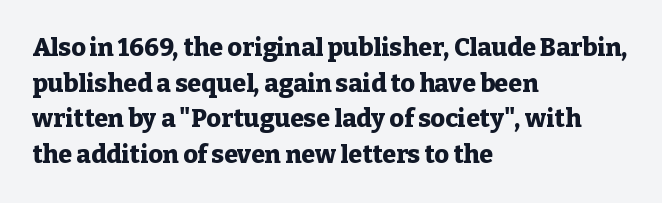
The image shows 25 px bold type, upright; set left-aligned, normal line spacing (1.43x), normal letter spacing, not underlined.
